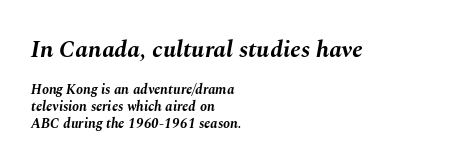
Horizontal alignment here is leftward, the default for most running prose. Just letters on the line, the space beneath them empty. How heavy is the stroke? Heavy — this is a bold. Designer's note — italics engaged.
